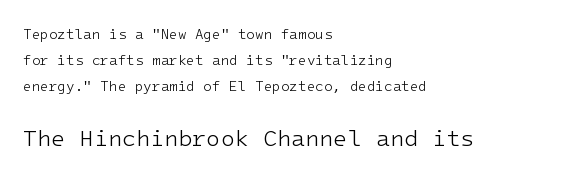
Q: Is the text bold? A: No.
Q: Is the text italic (slanted)? A: No, it is upright.
Q: Is the text underlined? A: No.
Q: How is the paragraph aligned? A: Left-aligned.
Q: Is the spacing between letters normal or unusually wide? A: Normal.
Q: Which block of text is set in a larger size, the first (top) or the second (bottom)? A: The second (bottom) one.
